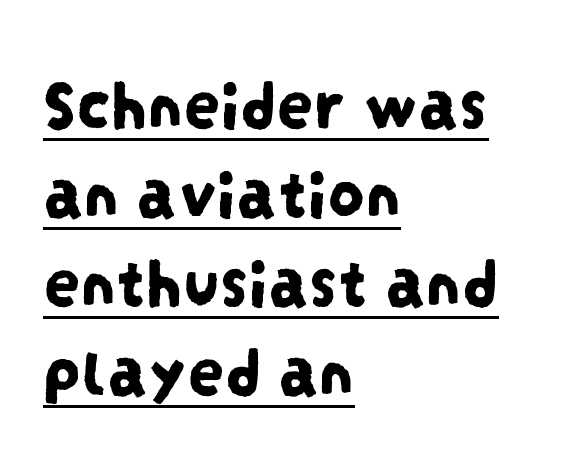
These lines are composed in type without serifs. Inter-character spacing is left at the font's built-in metrics. Does a line run under the words? Yes, clearly. Teacher's note: observe the even left margin — that is flush-left alignment. Note the varied advance widths — an 'i' is clearly narrower than an 'm'.
